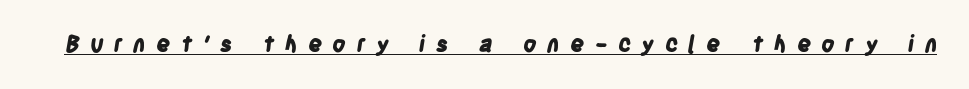
The passage shown has open, widely tracked lettering throughout. Looks like someone drew a line under every word here. The letters are bold, with thick, heavy strokes.
